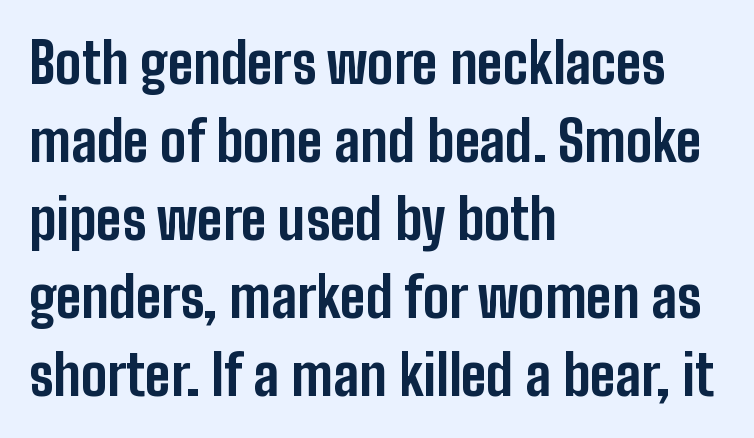
Q: Is the text bold? A: Yes.
Q: Is the text italic (slanted)? A: No, it is upright.
Q: Is the typeface a serif or a sans-serif typeface? A: Sans-serif.
Q: Is the text underlined? A: No.
Q: How is the paragraph aligned? A: Left-aligned.
Q: Is the spacing between letters normal or unusually wide? A: Normal.
Q: Is the spacing between lines tight, normal or loose? A: Normal.
Q: Width (condensed, normal, or wide)? A: Condensed.
Q: Stroke contrast? A: Low.
Q: x-height? A: Medium.
Q: Monospaced? A: No.
